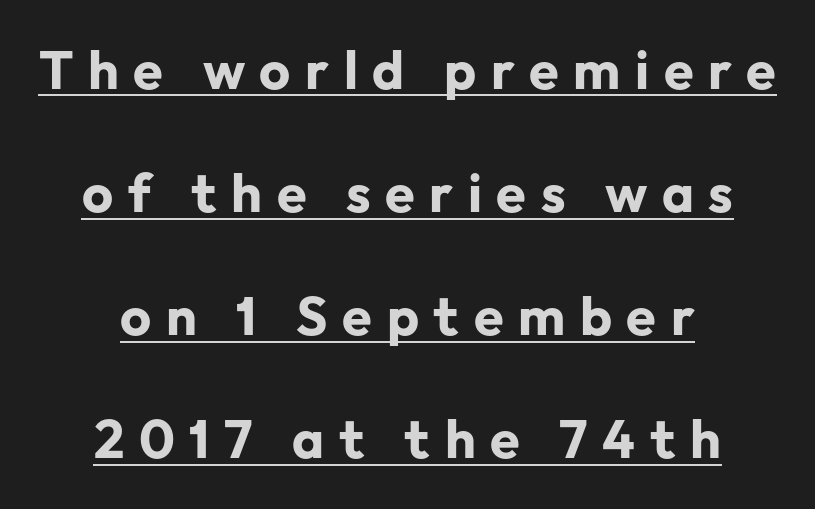
Q: Is the text bold? A: Yes.
Q: Is the text italic (slanted)? A: No, it is upright.
Q: Is the typeface a serif or a sans-serif typeface? A: Sans-serif.
Q: Is the text underlined? A: Yes.
Q: How is the paragraph aligned? A: Centered.
Q: Is the spacing between letters normal or unusually wide? A: Unusually wide.
Q: Is the spacing between lines tight, normal or loose? A: Loose.
Q: Width (condensed, normal, or wide)? A: Normal.
Q: Stroke contrast? A: Low.
Q: x-height? A: Medium.
Q: Monospaced? A: No.
